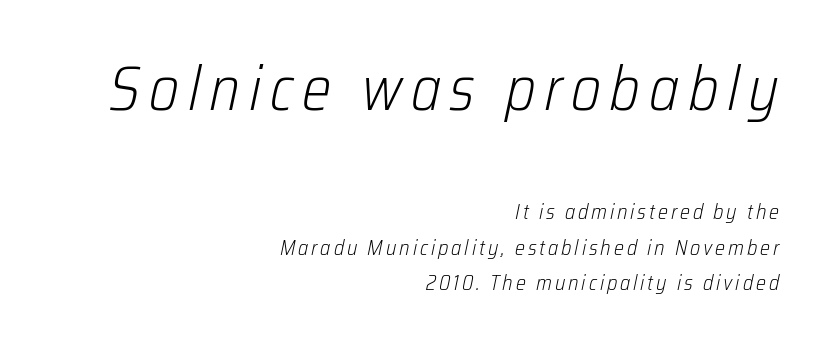
{"italic": "yes", "lean": "right", "slant_degrees": 12, "bold": "no", "weight": "light", "width": "condensed", "stroke_contrast": "low", "x_height": "medium", "monospaced": "no", "underline": "no", "align": "right", "line_spacing_ratio": 1.71, "larger_block": "first", "size_ratio": 2.95, "glyph_px": 62}
